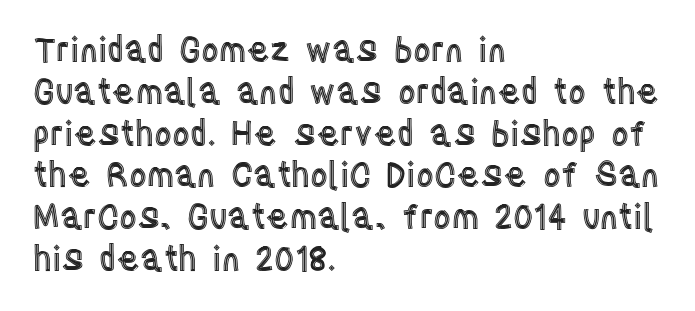
Q: Is the text italic (slanted)? A: No, it is upright.
Q: Is the text underlined? A: No.
Q: How is the paragraph aligned? A: Left-aligned.
Q: Is the spacing between letters normal or unusually wide? A: Normal.
Q: Width (condensed, normal, or wide)? A: Condensed.
Q: x-height? A: Large.
Q: Monospaced? A: No.
